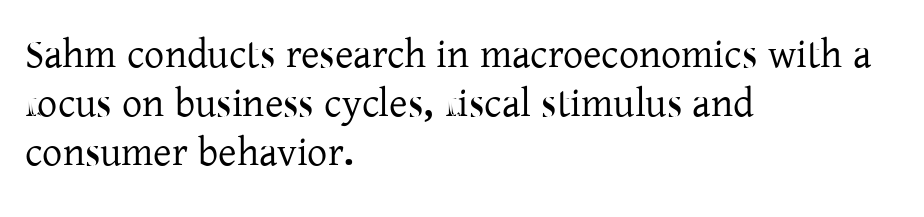
Unmarked baselines from the first word to the last. Note: serifs present on the glyphs. Designer's note — italics off, roman on. The horizontal fit of the characters is conventional and even. Looks like regular typesetting: each glyph gets only the width it needs.
